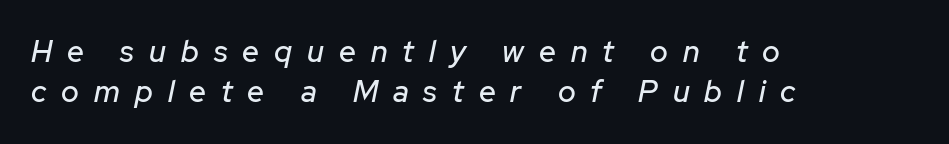
{"italic": "yes", "lean": "right", "slant_degrees": 12, "width": "normal", "stroke_contrast": "low", "x_height": "medium", "monospaced": "no", "underline": "no", "align": "left", "line_spacing": "normal", "line_spacing_ratio": 1.34, "letter_spacing": "wide", "letter_spacing_em": 0.5, "glyph_px": 30}
